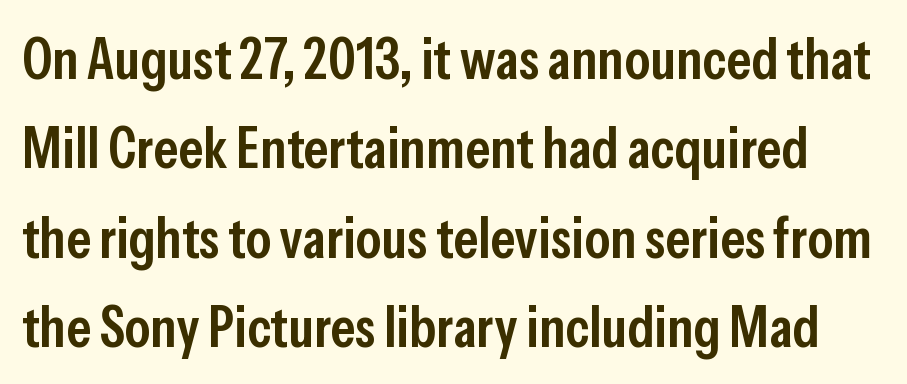
Letterform terminals end flat and unadorned throughout the passage. These lines carry some extra weight — a demibold, not a full bold. Short note: letters normally spaced. If you drew a line through each stem, it would be perfectly vertical. The passage shown stacks its lines at a standard gap. The rendering uses natural spacing where letterforms have individual widths.
